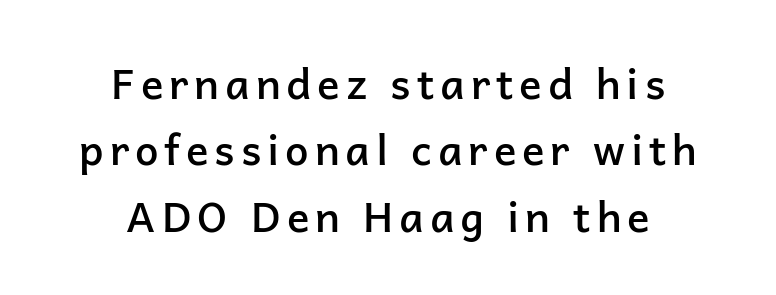
Q: Is the text bold? A: Semi-bold.
Q: Is the text italic (slanted)? A: No, it is upright.
Q: Is the typeface a serif or a sans-serif typeface? A: Sans-serif.
Q: Is the text underlined? A: No.
Q: How is the paragraph aligned? A: Centered.
Q: Is the spacing between lines tight, normal or loose? A: Normal.
Q: Width (condensed, normal, or wide)? A: Normal.
Q: Stroke contrast? A: Low.
Q: x-height? A: Medium.
Q: Monospaced? A: No.
